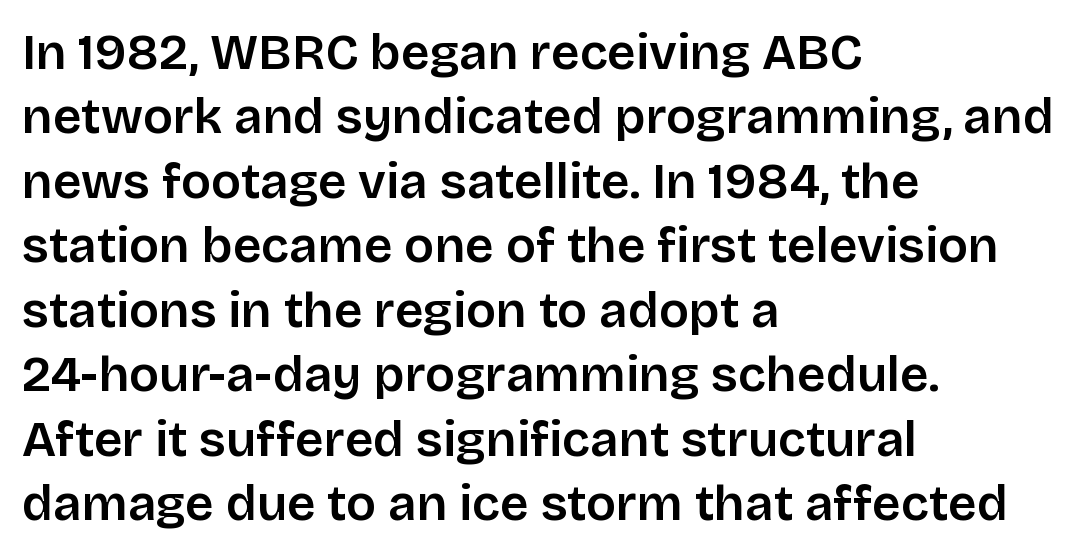
The image shows 50 px sans-serif type, upright; set left-aligned, normal line spacing (1.29x), normal letter spacing, not underlined; low stroke contrast and a large x-height.
